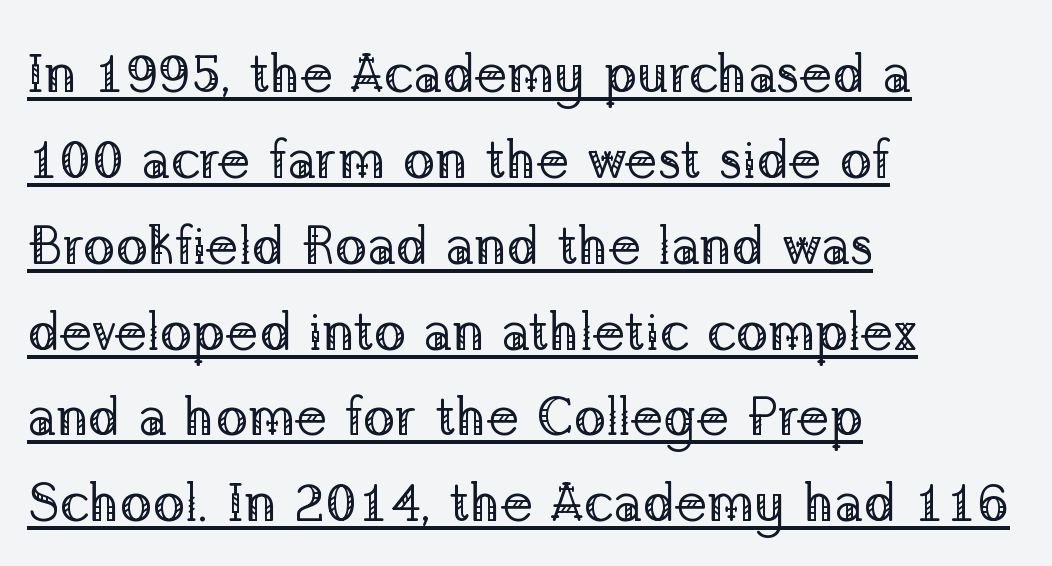
{"serif": "yes", "italic": "no", "bold": "no", "weight": "regular", "width": "normal", "stroke_contrast": "low", "x_height": "medium", "monospaced": "no", "underline": "yes", "align": "left", "line_spacing": "normal", "line_spacing_ratio": 1.59, "letter_spacing": "normal", "letter_spacing_em": 0.0, "glyph_px": 54}
